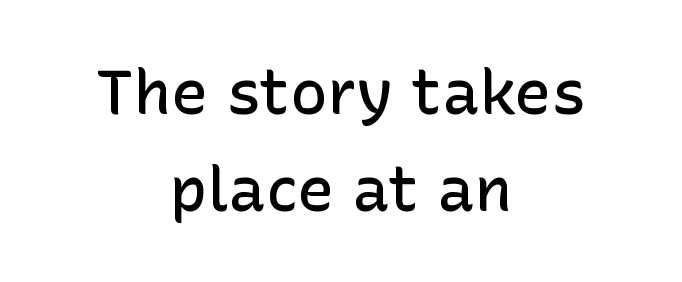
Notice the strokes are somewhat thickened but not fully heavy: this is a semibold. Check under the words: just untouched page. Letterform terminals end flat and unadorned throughout the passage. These lines stack symmetrically, like a column narrowing and widening about its center. The line texture is even and compact thanks to regular tracking.
